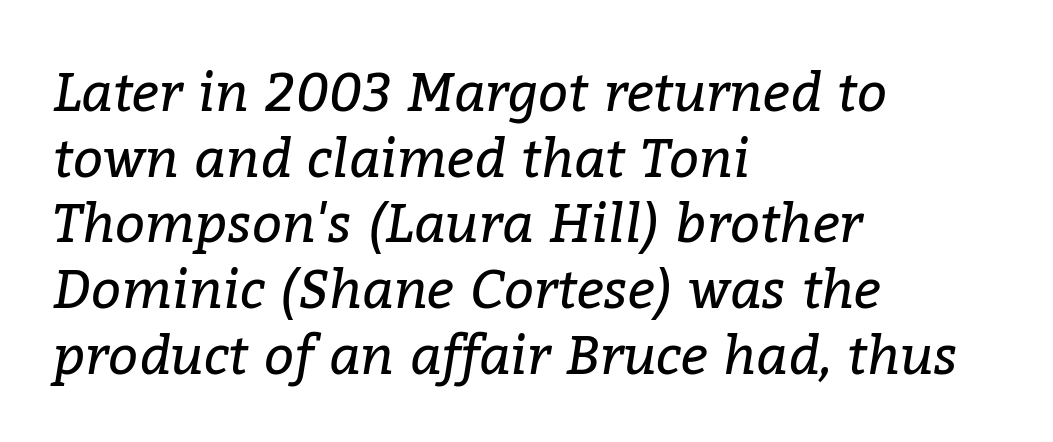
{"serif": "yes", "italic": "yes", "lean": "right", "slant_degrees": 9, "bold": "no", "weight": "regular", "width": "normal", "stroke_contrast": "low", "x_height": "medium", "monospaced": "no", "underline": "no", "align": "left", "line_spacing_ratio": 1.24, "letter_spacing": "normal", "letter_spacing_em": 0.0, "glyph_px": 53}
